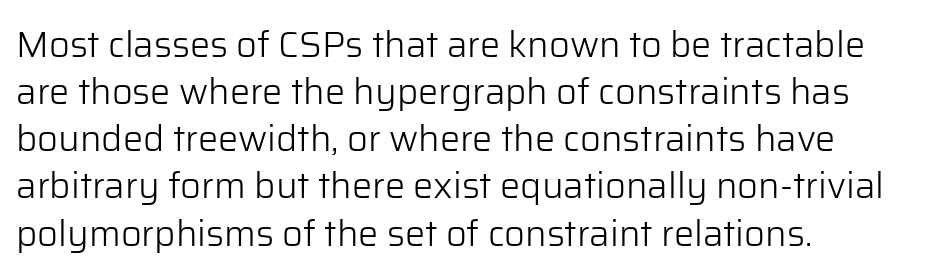
Q: Is the text bold? A: No.
Q: Is the text italic (slanted)? A: No, it is upright.
Q: Is the typeface a serif or a sans-serif typeface? A: Sans-serif.
Q: Is the text underlined? A: No.
Q: How is the paragraph aligned? A: Left-aligned.
Q: Is the spacing between letters normal or unusually wide? A: Normal.
Q: Is the spacing between lines tight, normal or loose? A: Normal.
Q: Width (condensed, normal, or wide)? A: Normal.
Q: Stroke contrast? A: Low.
Q: x-height? A: Medium.
Q: Monospaced? A: No.
